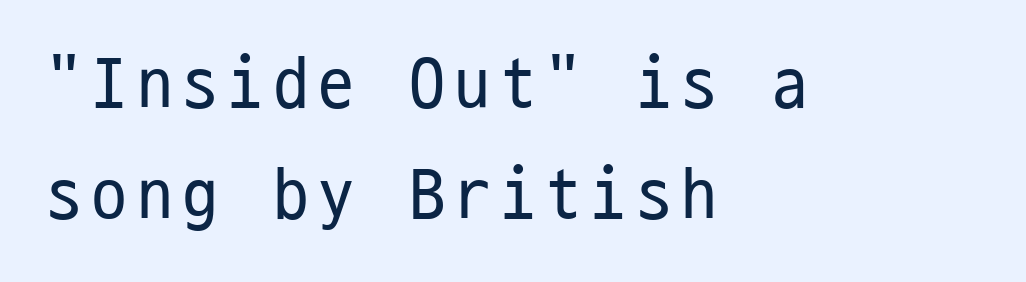
Q: Is the text bold? A: No.
Q: Is the text italic (slanted)? A: No, it is upright.
Q: Is the typeface a serif or a sans-serif typeface? A: Sans-serif.
Q: Is the text underlined? A: No.
Q: How is the paragraph aligned? A: Left-aligned.
Q: Is the spacing between lines tight, normal or loose? A: Normal.
Q: Width (condensed, normal, or wide)? A: Condensed.
Q: Stroke contrast? A: Low.
Q: x-height? A: Medium.
Q: Monospaced? A: Yes.
